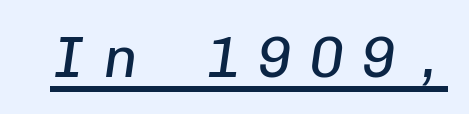
Q: Is the text bold? A: No.
Q: Is the text italic (slanted)? A: Yes, it leans right by about 8 degrees.
Q: Is the text underlined? A: Yes.
Q: Is the spacing between letters normal or unusually wide? A: Unusually wide.
Q: Width (condensed, normal, or wide)? A: Normal.
Q: Stroke contrast? A: Low.
Q: x-height? A: Medium.
Q: Monospaced? A: Yes.
